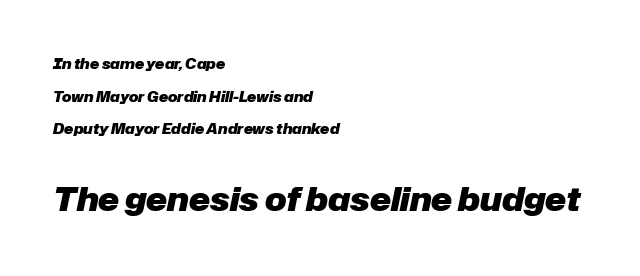
Q: Is the text bold? A: Yes.
Q: Is the text italic (slanted)? A: Yes, it leans right by about 12 degrees.
Q: Is the text underlined? A: No.
Q: How is the paragraph aligned? A: Left-aligned.
Q: Is the spacing between letters normal or unusually wide? A: Normal.
Q: Is the spacing between lines tight, normal or loose? A: Loose.
Q: Which block of text is set in a larger size, the first (top) or the second (bottom)? A: The second (bottom) one.
Q: Width (condensed, normal, or wide)? A: Normal.
Q: Stroke contrast? A: Low.
Q: x-height? A: Medium.
Q: Monospaced? A: No.
